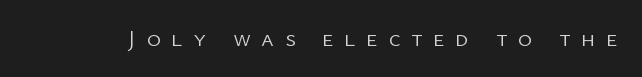
Q: Is the text bold? A: No.
Q: Is the text italic (slanted)? A: No, it is upright.
Q: Is the text underlined? A: No.
Q: Is the spacing between letters normal or unusually wide? A: Unusually wide.
